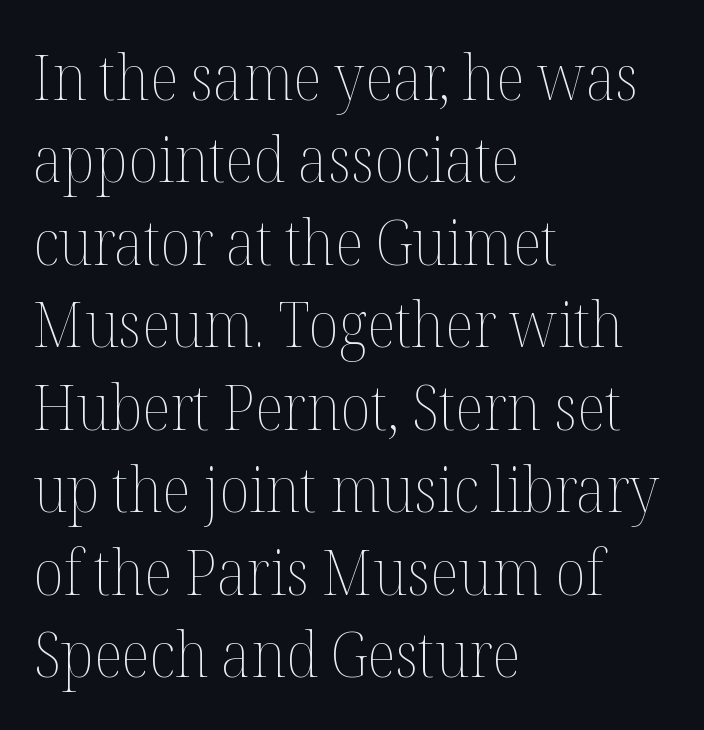
{"italic": "no", "bold": "no", "weight": "thin", "width": "normal", "stroke_contrast": "medium", "x_height": "medium", "monospaced": "no", "underline": "no", "align": "left", "line_spacing": "normal", "line_spacing_ratio": 1.33, "letter_spacing": "normal", "letter_spacing_em": 0.0, "glyph_px": 62}
